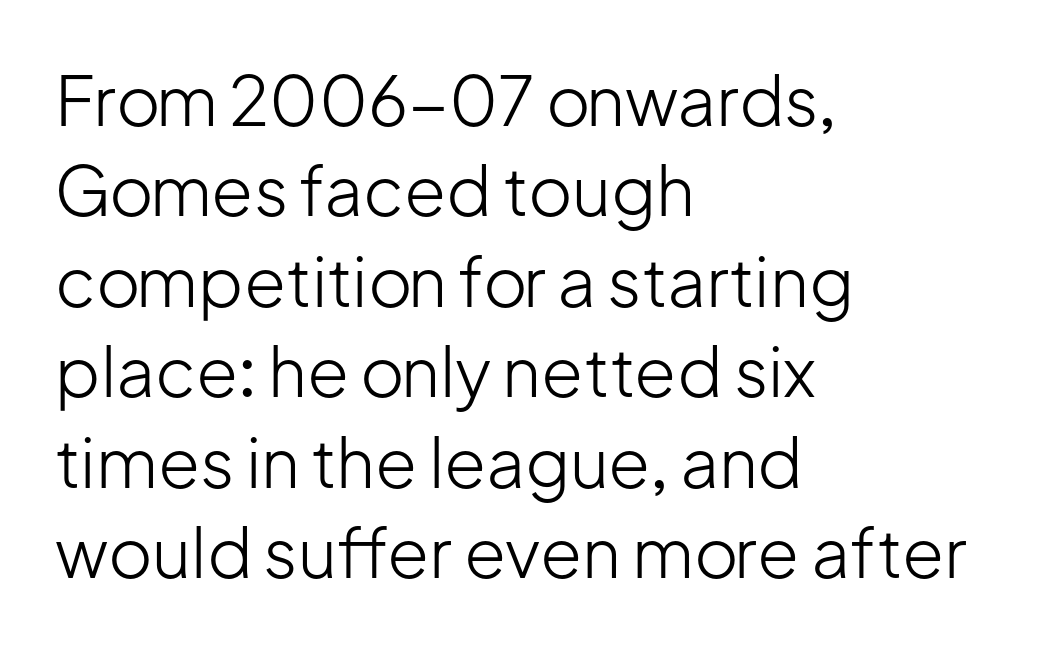
The image shows 68 px light sans-serif type, upright; set left-aligned, normal line spacing (1.33x), normal letter spacing, not underlined; low stroke contrast and a medium x-height.
